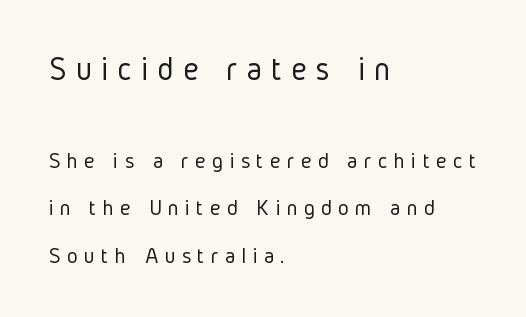
Leftover space on each line is placed entirely after the last word. A great deal of white space separates one row of letters from the next. Grotesque or geometric, the face here clearly has no serifs. The face used here is proportionally spaced, like ordinary book or web type.
